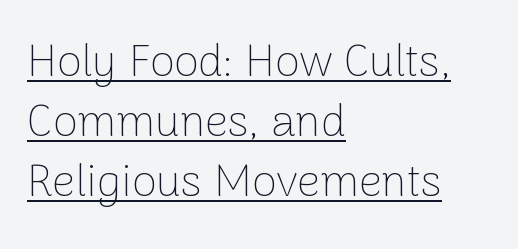
The image shows 45 px thin sans-serif type, upright; set left-aligned, normal line spacing (1.33x), normal letter spacing, underlined; low stroke contrast and a medium x-height.
